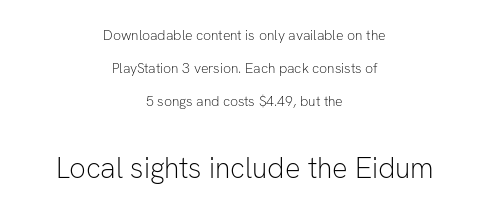
The image shows 29 px light sans-serif type, upright; set centered, loose line spacing (2.37x), normal letter spacing, not underlined; the second (bottom) block is 2.07x larger; low stroke contrast and a medium x-height.
